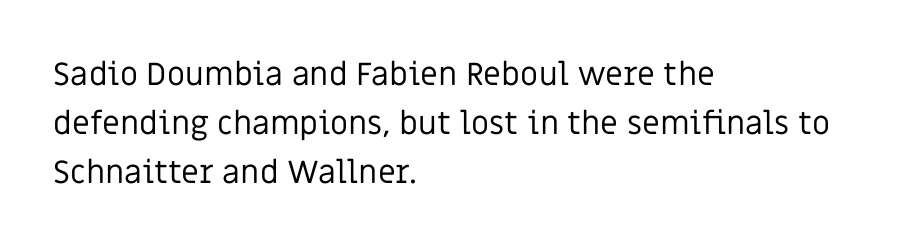
{"serif": "no", "italic": "no", "bold": "no", "weight": "regular", "width": "normal", "stroke_contrast": "low", "x_height": "large", "monospaced": "no", "underline": "no", "align": "left", "line_spacing": "normal", "line_spacing_ratio": 1.53, "letter_spacing": "normal", "letter_spacing_em": 0.0, "glyph_px": 32}
